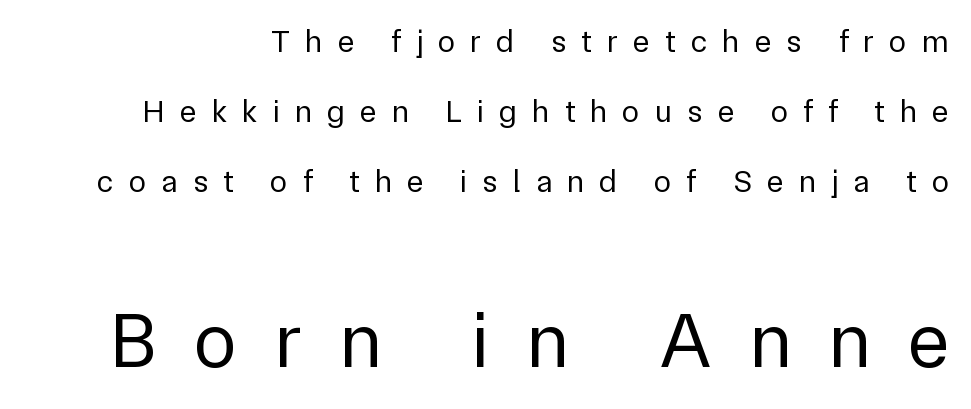
The image shows 79 px regular-weight sans-serif type, upright; set loose line spacing (2.18x), unusually wide letter spacing (+0.47 em), not underlined; the second (bottom) block is 2.47x larger; low stroke contrast and a medium x-height.
